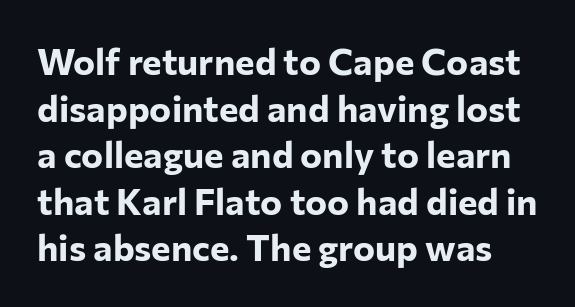
Stroke thickness is high; the sample reads as a true bold. The lettering holds an erect, upright posture throughout. Do the characters align in a grid? No, the font is proportional. The glyphs in this specimen are sans serif. Whoever set this chose a conventional vertical rhythm.
